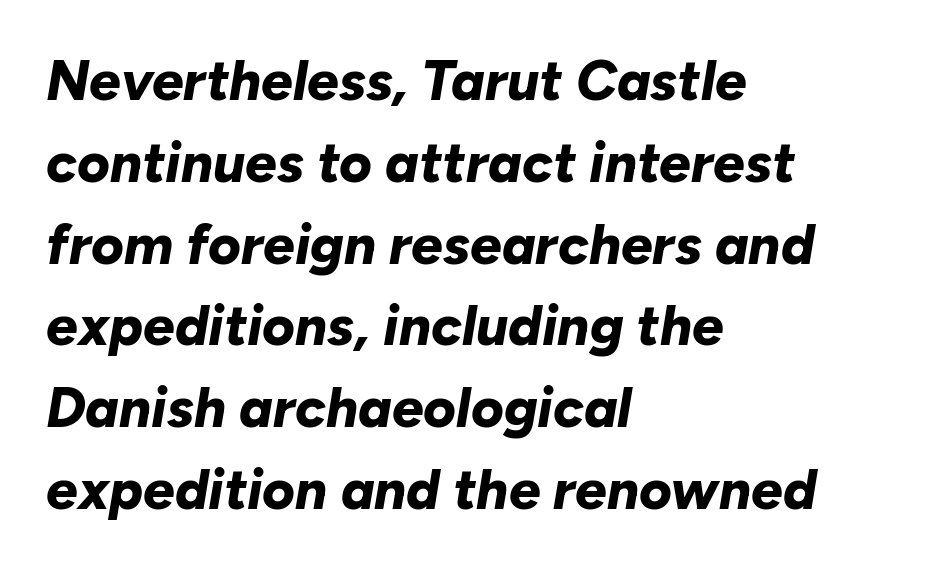
Q: Is the text bold? A: Yes.
Q: Is the text italic (slanted)? A: Yes, it leans right by about 10 degrees.
Q: Is the text underlined? A: No.
Q: How is the paragraph aligned? A: Left-aligned.
Q: Is the spacing between letters normal or unusually wide? A: Normal.
Q: Is the spacing between lines tight, normal or loose? A: Normal.
Q: Width (condensed, normal, or wide)? A: Normal.
Q: Stroke contrast? A: Low.
Q: x-height? A: Medium.
Q: Monospaced? A: No.
